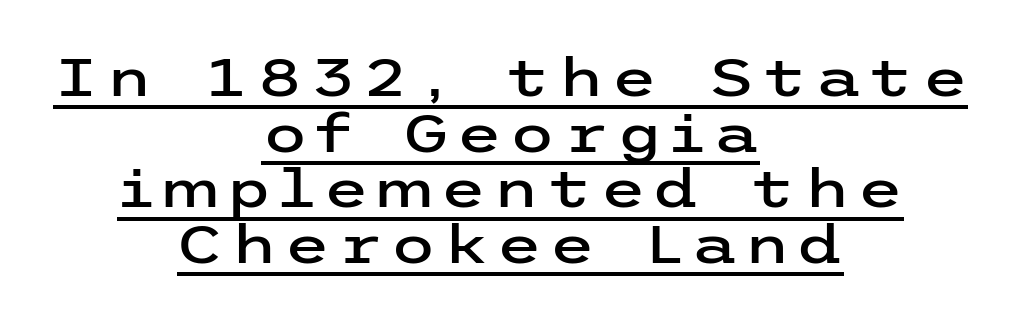
The image shows 53 px wide sans-serif type, upright; set centered, tight line spacing (1.05x), underlined; low stroke contrast and a medium x-height.
